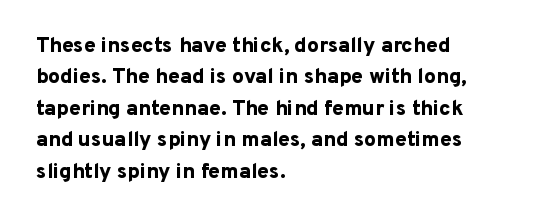
Set as a true bold cut, around the 700 mark. You can tell it's not italic because the verticals are truly vertical. Horizontally, the lines are justified to the leading edge only. Evenly set lines give the paragraph a standard silhouette. Just letters on the line, the space beneath them empty. Compared with typical body copy, the letter spacing here is the same.
